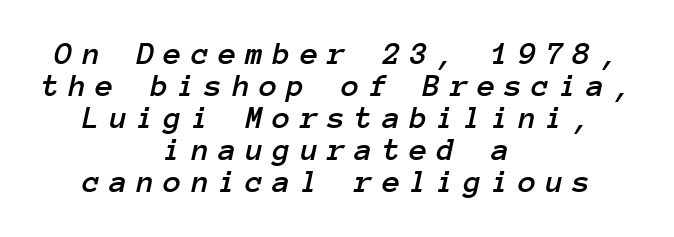
Every character sits at an angle, as italics do. Do the characters align in a grid? Yes, the font is monospaced. Anything drawn beneath the words? Only blank space. Each new line begins almost immediately beneath the previous one. The whitespace from short lines is split evenly between both sides.
